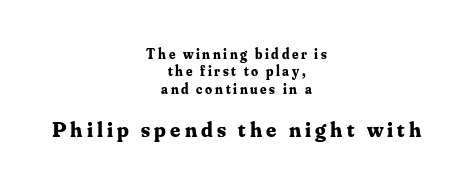
The image shows 22 px bold type, upright; set centered, line spacing 1.24x, not underlined; the second (bottom) block is 1.57x larger.
